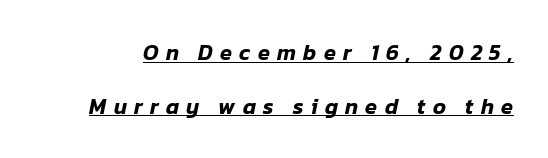
The image shows 22 px text type, italic (leaning right); set loose line spacing (2.45x), unusually wide letter spacing (+0.33 em), underlined.
